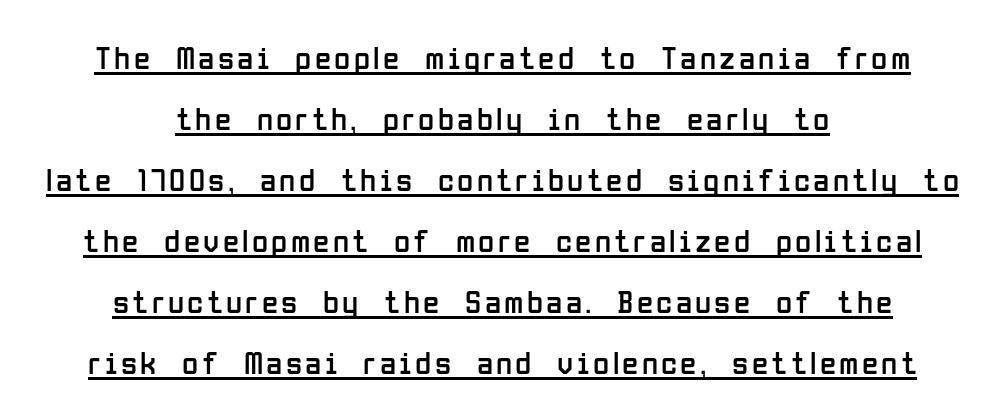
{"serif": "no", "italic": "no", "bold": "no", "weight": "regular", "width": "condensed", "stroke_contrast": "low", "x_height": "medium", "monospaced": "no", "underline": "yes", "align": "center", "line_spacing_ratio": 1.85, "glyph_px": 33}
